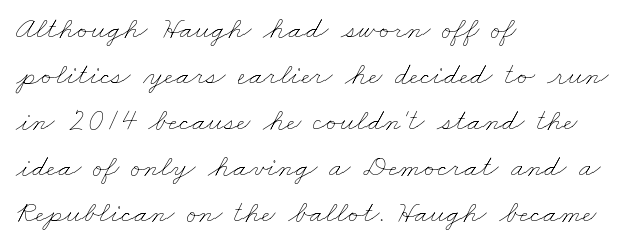
The image shows 31 px thin, wide type; set left-aligned, normal line spacing (1.48x), normal letter spacing, not underlined; low stroke contrast and a small x-height.
